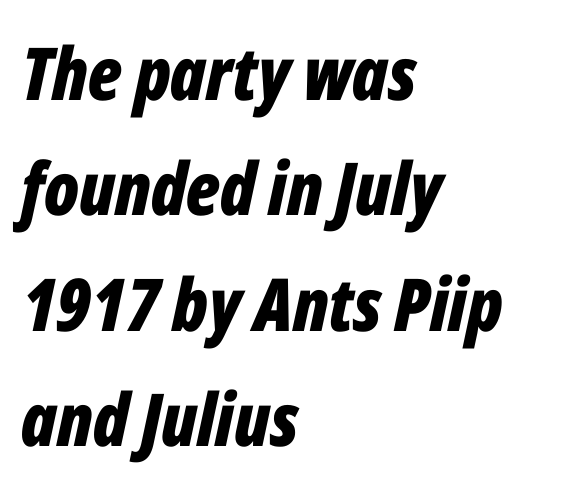
{"italic": "yes", "lean": "right", "slant_degrees": 12, "bold": "yes", "weight": "bold", "width": "condensed", "stroke_contrast": "low", "x_height": "medium", "monospaced": "no", "underline": "no", "align": "left", "line_spacing": "normal", "line_spacing_ratio": 1.58, "letter_spacing": "normal", "letter_spacing_em": 0.0, "glyph_px": 73}
